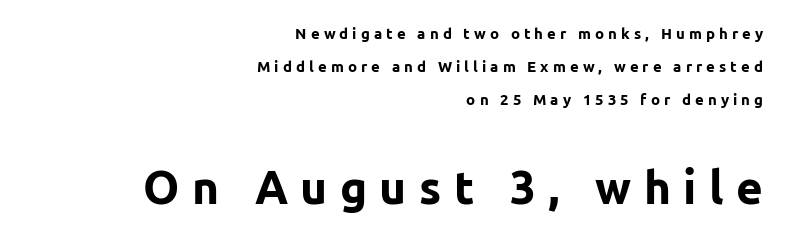
The space directly below the letters is spotless. The block of text is sparse from top to bottom, with ample space between rows. A full-strength bold gives these letters their thick strokes. You get the small type first, then a jump to larger type. If you drew a line through each stem, it would be perfectly vertical.
